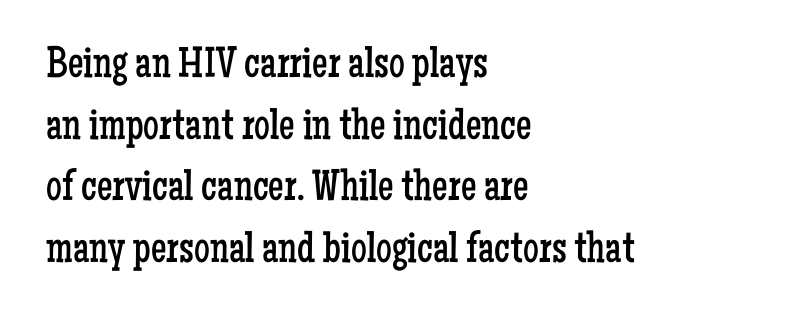
These lines keep a tight, regular rhythm from letter to letter. Look at the bottom of the vertical strokes: they flare into serifs here. The weight would be labelled regular, book, light, or lighter still. Letters rest on an invisible, unmarked baseline.
